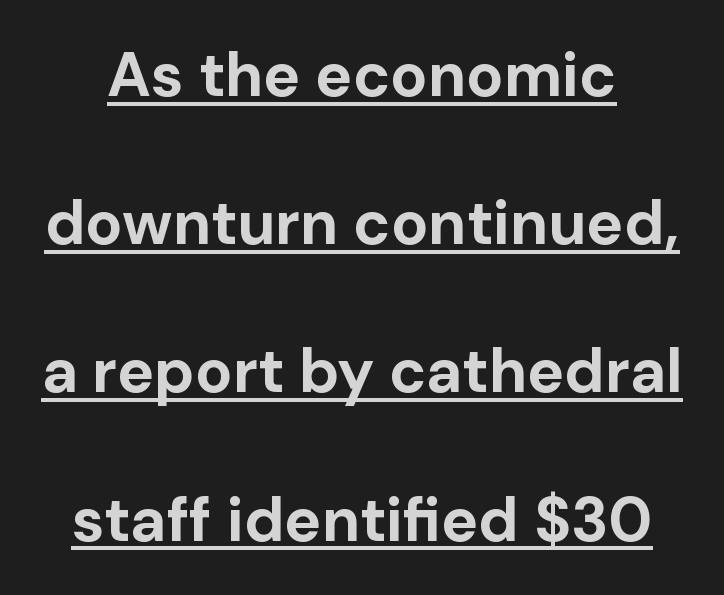
{"serif": "no", "italic": "no", "bold": "yes", "weight": "bold", "width": "normal", "stroke_contrast": "low", "x_height": "medium", "monospaced": "no", "underline": "yes", "align": "center", "line_spacing": "loose", "line_spacing_ratio": 2.39, "letter_spacing": "normal", "letter_spacing_em": 0.0, "glyph_px": 62}
